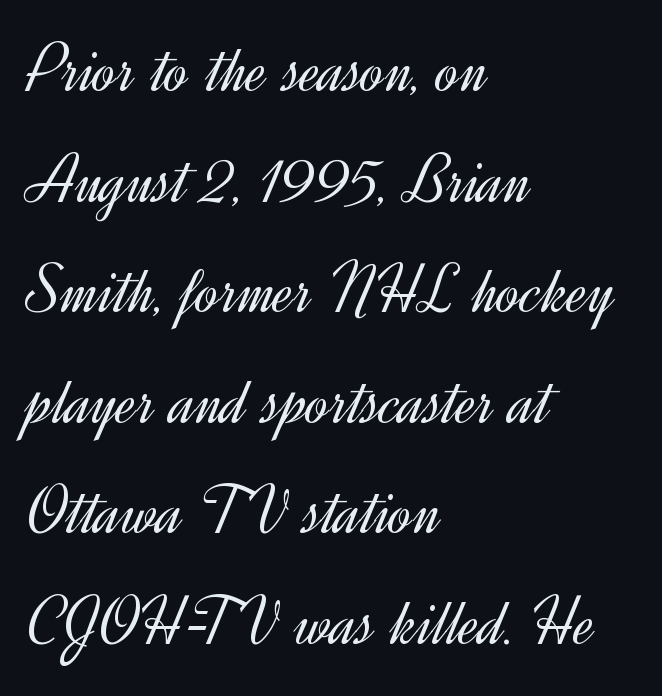
{"serif": "no", "bold": "no", "weight": "light", "width": "normal", "x_height": "small", "monospaced": "no", "underline": "no", "align": "left", "line_spacing": "normal", "line_spacing_ratio": 1.58, "letter_spacing": "normal", "letter_spacing_em": 0.0, "glyph_px": 70}
